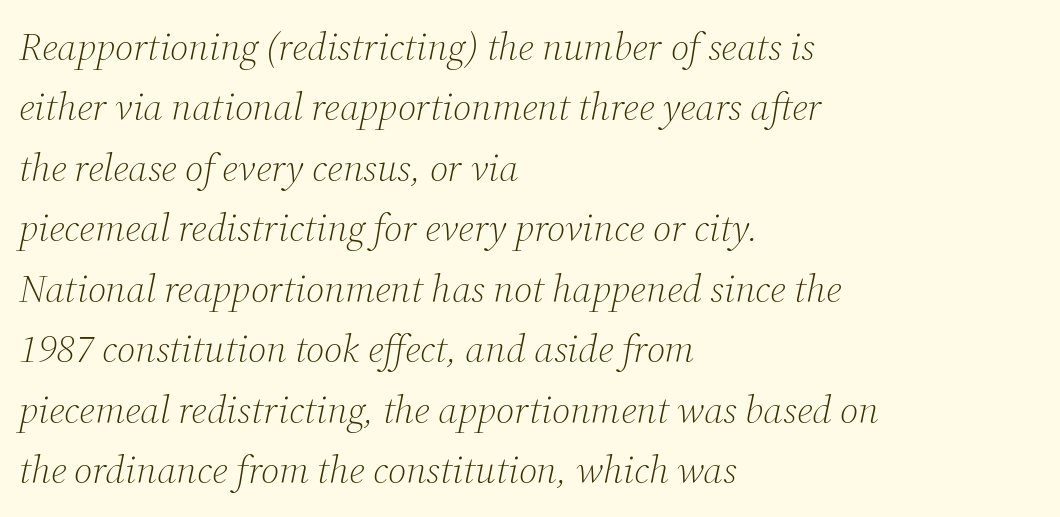
Q: Is the text bold? A: No.
Q: Is the text italic (slanted)? A: Yes, it leans right by about 12 degrees.
Q: Is the typeface a serif or a sans-serif typeface? A: Serif.
Q: Is the text underlined? A: No.
Q: How is the paragraph aligned? A: Left-aligned.
Q: Is the spacing between letters normal or unusually wide? A: Normal.
Q: Is the spacing between lines tight, normal or loose? A: Normal.
Q: Width (condensed, normal, or wide)? A: Normal.
Q: Stroke contrast? A: Medium.
Q: x-height? A: Medium.
Q: Monospaced? A: No.
